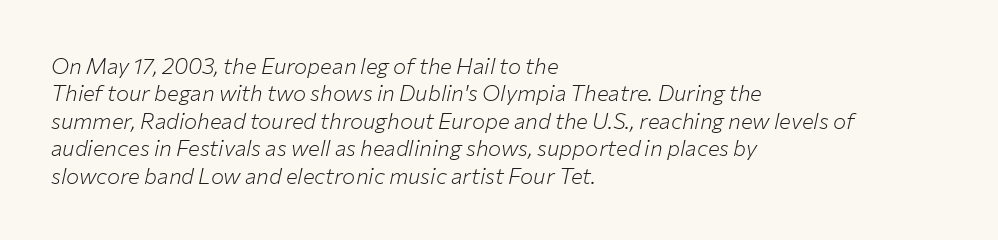
Q: Is the text bold? A: No.
Q: Is the text italic (slanted)? A: Yes, it leans right by about 12 degrees.
Q: Is the text underlined? A: No.
Q: How is the paragraph aligned? A: Left-aligned.
Q: Is the spacing between letters normal or unusually wide? A: Normal.
Q: Is the spacing between lines tight, normal or loose? A: Normal.
